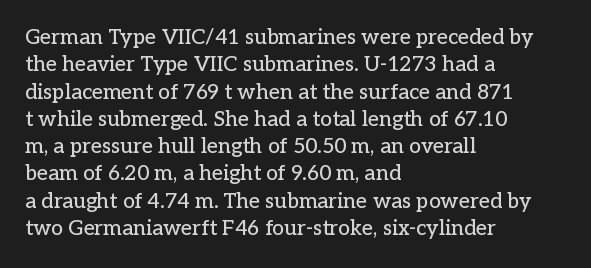
{"italic": "no", "underline": "no", "align": "left", "line_spacing": "normal", "line_spacing_ratio": 1.3, "letter_spacing": "normal", "letter_spacing_em": 0.0, "glyph_px": 21}
